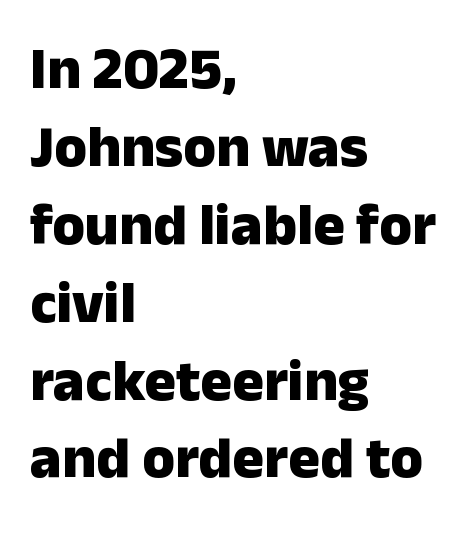
{"serif": "no", "italic": "no", "bold": "yes", "weight": "heavy", "width": "normal", "stroke_contrast": "low", "x_height": "medium", "monospaced": "no", "underline": "no", "align": "left", "line_spacing": "normal", "line_spacing_ratio": 1.32, "letter_spacing": "normal", "letter_spacing_em": 0.0, "glyph_px": 59}
